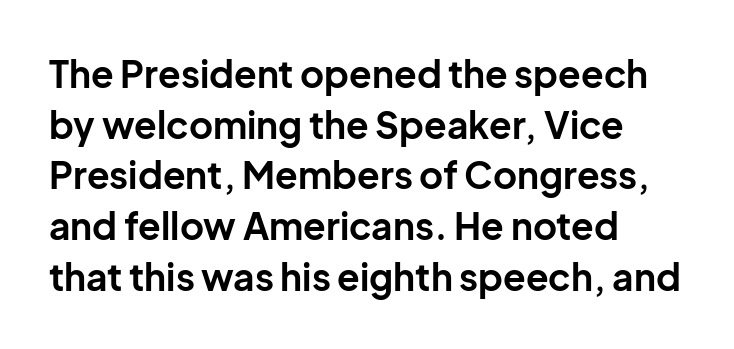
{"serif": "no", "italic": "no", "bold": "yes", "weight": "bold", "width": "normal", "stroke_contrast": "low", "x_height": "medium", "monospaced": "no", "underline": "no", "align": "left", "line_spacing": "normal", "line_spacing_ratio": 1.37, "letter_spacing": "normal", "letter_spacing_em": 0.0, "glyph_px": 37}
